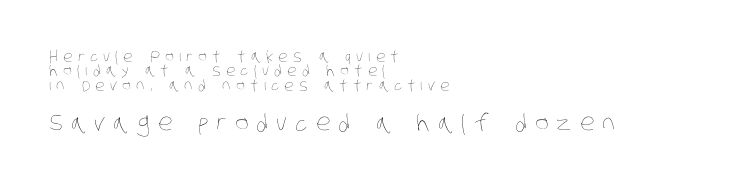
Q: Is the text bold? A: No.
Q: Is the text underlined? A: No.
Q: How is the paragraph aligned? A: Left-aligned.
Q: Is the spacing between letters normal or unusually wide? A: Unusually wide.
Q: Is the spacing between lines tight, normal or loose? A: Tight.
Q: Which block of text is set in a larger size, the first (top) or the second (bottom)? A: The second (bottom) one.
